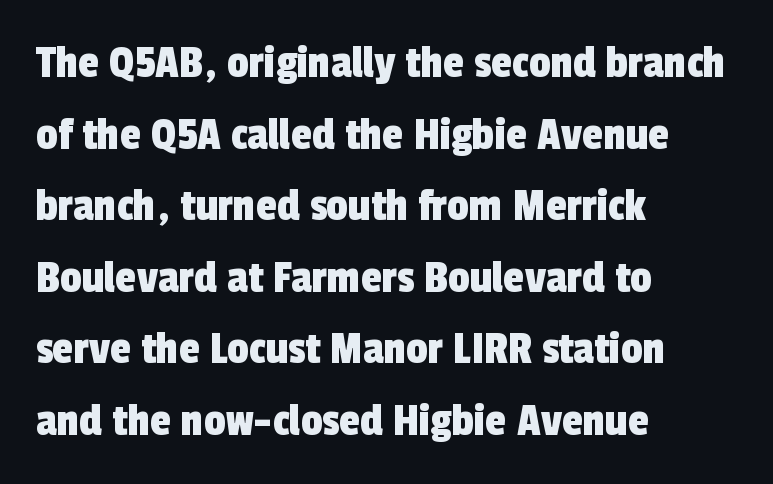
{"serif": "no", "width": "condensed", "x_height": "medium", "monospaced": "no", "underline": "no", "align": "left", "line_spacing": "normal", "line_spacing_ratio": 1.49, "letter_spacing": "normal", "letter_spacing_em": 0.0, "glyph_px": 48}
